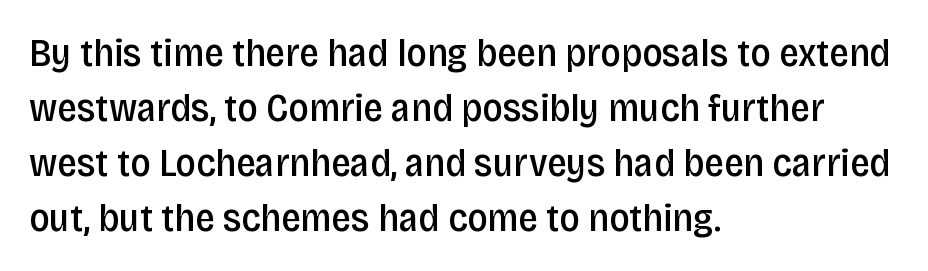
Q: Is the text bold? A: Semi-bold.
Q: Is the text italic (slanted)? A: No, it is upright.
Q: Is the typeface a serif or a sans-serif typeface? A: Sans-serif.
Q: Is the text underlined? A: No.
Q: How is the paragraph aligned? A: Left-aligned.
Q: Is the spacing between letters normal or unusually wide? A: Normal.
Q: Is the spacing between lines tight, normal or loose? A: Normal.
Q: Width (condensed, normal, or wide)? A: Condensed.
Q: Stroke contrast? A: Low.
Q: x-height? A: Large.
Q: Monospaced? A: No.
